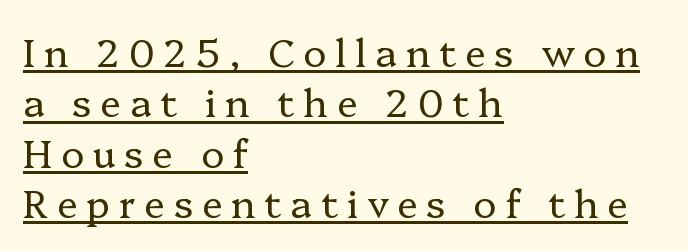
Q: Is the text bold? A: No.
Q: Is the text italic (slanted)? A: No, it is upright.
Q: Is the typeface a serif or a sans-serif typeface? A: Serif.
Q: Is the text underlined? A: Yes.
Q: How is the paragraph aligned? A: Left-aligned.
Q: Is the spacing between letters normal or unusually wide? A: Unusually wide.
Q: Is the spacing between lines tight, normal or loose? A: Normal.
Q: Width (condensed, normal, or wide)? A: Normal.
Q: Stroke contrast? A: Low.
Q: x-height? A: Medium.
Q: Monospaced? A: No.
